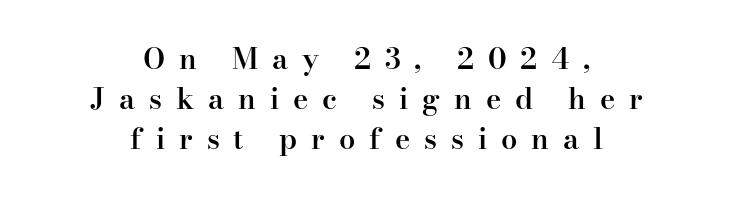
A typesetter would label this face a serif. The rows are spaced the way most documents space them. The rendering uses natural spacing where letterforms have individual widths. This rendering widens character spacing well past its baseline value. Where is the straight margin? There isn't one; the lines are centered. This is roman type, the default non-slanted kind.
